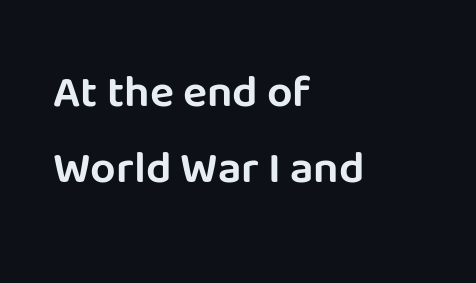
The image shows 45 px sans-serif type, upright; set left-aligned, normal line spacing (1.7x), normal letter spacing, not underlined; low stroke contrast and a large x-height.
